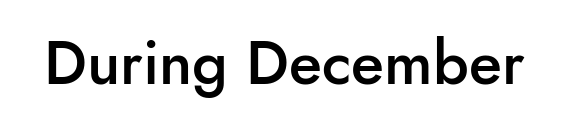
Q: Is the text bold? A: Semi-bold.
Q: Is the text italic (slanted)? A: No, it is upright.
Q: Is the typeface a serif or a sans-serif typeface? A: Sans-serif.
Q: Is the text underlined? A: No.
Q: Is the spacing between letters normal or unusually wide? A: Normal.
Q: Width (condensed, normal, or wide)? A: Normal.
Q: Stroke contrast? A: Low.
Q: x-height? A: Small.
Q: Monospaced? A: No.
